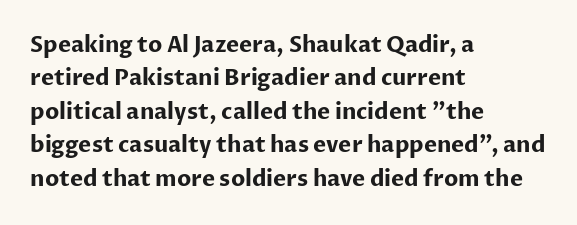
The image shows 22 px bold type, upright; set left-aligned, normal line spacing (1.52x), normal letter spacing, not underlined.
